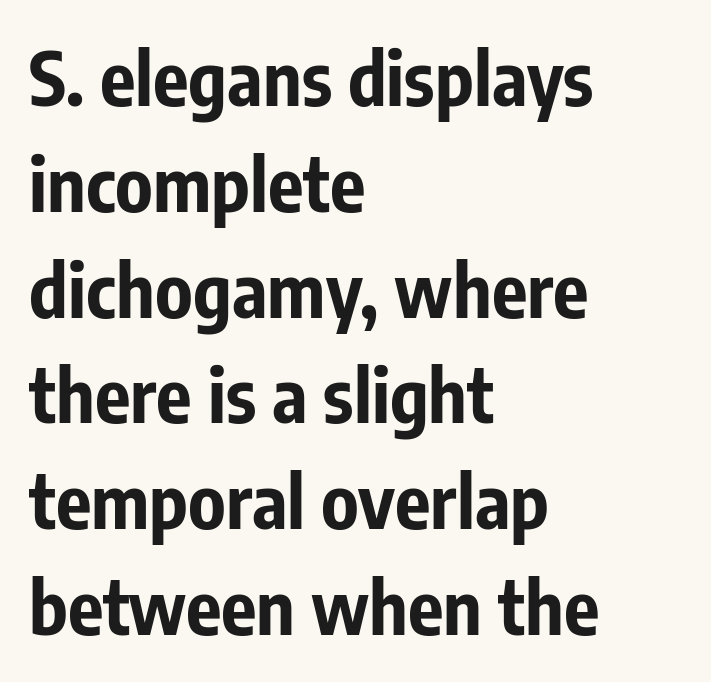
{"serif": "no", "italic": "no", "bold": "yes", "weight": "bold", "width": "condensed", "stroke_contrast": "low", "x_height": "medium", "monospaced": "no", "underline": "no", "align": "left", "line_spacing": "normal", "line_spacing_ratio": 1.43, "letter_spacing": "normal", "letter_spacing_em": 0.0, "glyph_px": 74}
